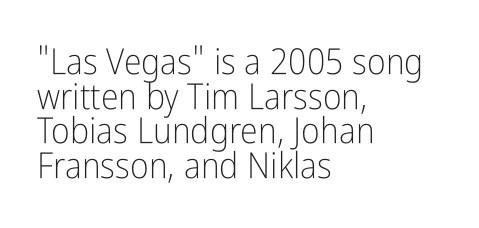
The image shows 36 px light, condensed sans-serif type, upright; set left-aligned, tight line spacing (0.96x), normal letter spacing, not underlined; low stroke contrast and a medium x-height.
